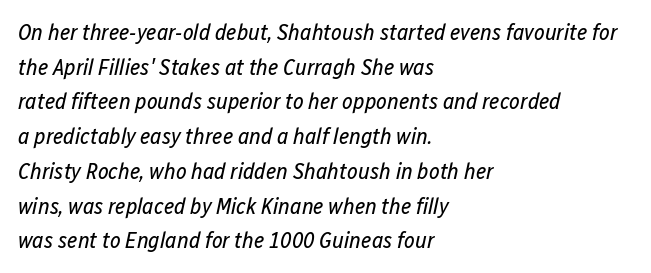
Q: Is the text bold? A: No.
Q: Is the text italic (slanted)? A: Yes, it leans right by about 12 degrees.
Q: Is the text underlined? A: No.
Q: How is the paragraph aligned? A: Left-aligned.
Q: Is the spacing between letters normal or unusually wide? A: Normal.
Q: Is the spacing between lines tight, normal or loose? A: Normal.
